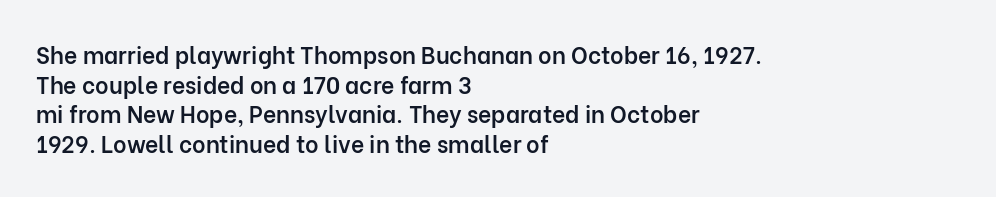
The image shows 23 px text type, upright; set left-aligned, normal line spacing (1.29x), normal letter spacing, not underlined.
